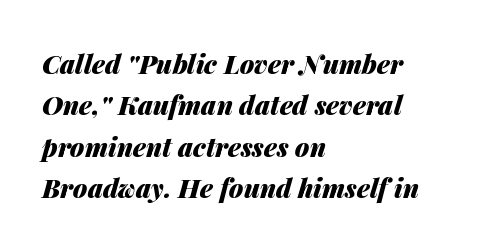
{"italic": "yes", "lean": "right", "slant_degrees": 14, "bold": "yes", "underline": "no", "align": "left", "line_spacing": "normal", "line_spacing_ratio": 1.59, "letter_spacing": "normal", "letter_spacing_em": 0.0, "glyph_px": 26}
